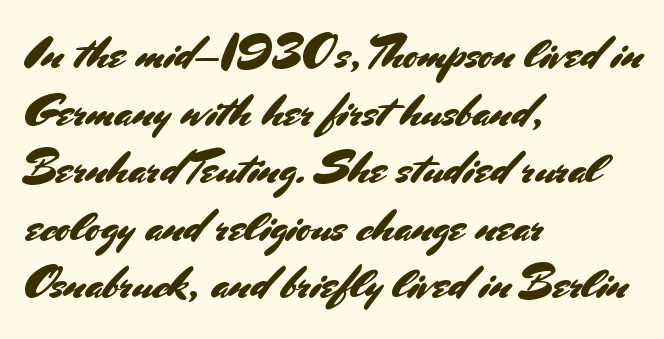
{"serif": "no", "width": "normal", "stroke_contrast": "medium", "x_height": "small", "monospaced": "no", "underline": "no", "align": "left", "line_spacing": "normal", "line_spacing_ratio": 1.28, "letter_spacing": "normal", "letter_spacing_em": 0.0, "glyph_px": 45}
